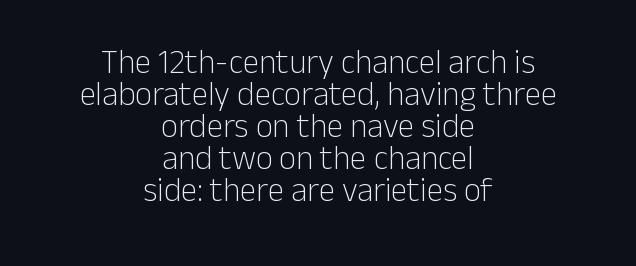
{"serif": "no", "italic": "no", "bold": "no", "weight": "light", "width": "normal", "stroke_contrast": "low", "x_height": "medium", "monospaced": "no", "underline": "no", "align": "center", "line_spacing": "tight", "line_spacing_ratio": 0.97, "letter_spacing": "normal", "letter_spacing_em": 0.0, "glyph_px": 33}
